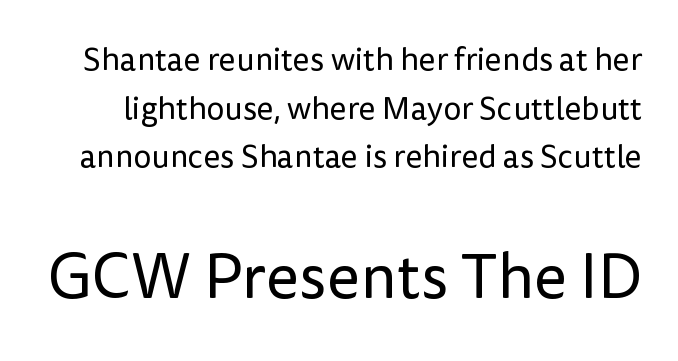
This sample has the flowing, uneven cadence of proportional lettering. A sans-serif font was chosen for this passage. What stands out about the letter spacing? Nothing — it is the standard amount. The words here are not underlined. Tall strokes in this sample are plumb rather than angled.
